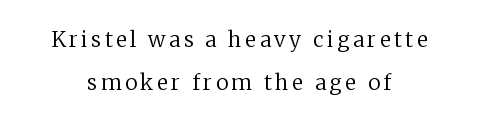
Q: Is the text bold? A: No.
Q: Is the text italic (slanted)? A: No, it is upright.
Q: Is the text underlined? A: No.
Q: How is the paragraph aligned? A: Centered.
Q: Is the spacing between lines tight, normal or loose? A: Loose.
